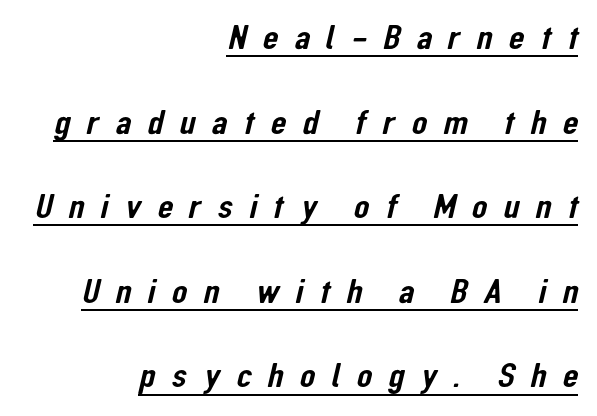
This block would shrink considerably if given ordinary leading; it's expanded now. The text was rendered using a sans face with plain stroke endings. Notice how the passage keeps a crisp vertical edge on the right only. Emphasis is given by a line drawn under the lettering.
